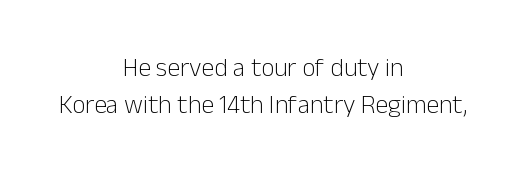
The passage shown is not bold in any degree. The letters sit at their default tracking, neither squeezed nor spread. Does the leading feel generous? No, just average. This sample is center-justified, so both line endings float freely.
